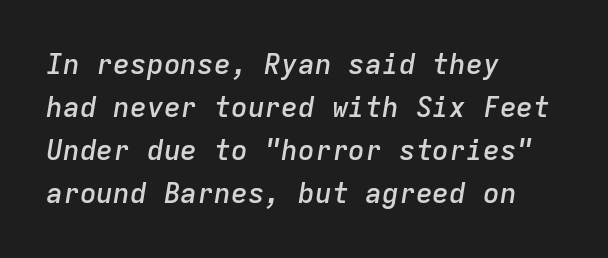
The image shows 28 px semibold type, italic (leaning right), monospaced; set left-aligned, normal line spacing (1.54x), normal letter spacing, not underlined; low stroke contrast and a medium x-height.
